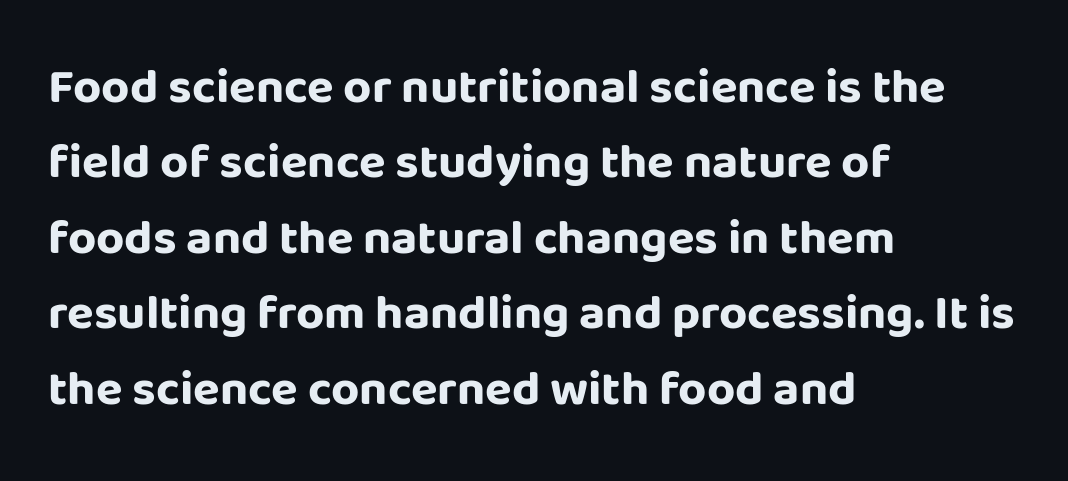
Q: Is the text bold? A: Yes.
Q: Is the text italic (slanted)? A: No, it is upright.
Q: Is the typeface a serif or a sans-serif typeface? A: Sans-serif.
Q: Is the text underlined? A: No.
Q: How is the paragraph aligned? A: Left-aligned.
Q: Is the spacing between letters normal or unusually wide? A: Normal.
Q: Is the spacing between lines tight, normal or loose? A: Normal.
Q: Width (condensed, normal, or wide)? A: Normal.
Q: Stroke contrast? A: Low.
Q: x-height? A: Large.
Q: Monospaced? A: No.
